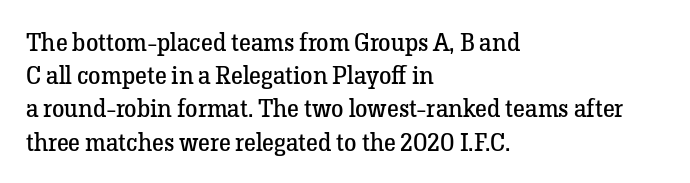
Q: Is the text bold? A: No.
Q: Is the text italic (slanted)? A: No, it is upright.
Q: Is the text underlined? A: No.
Q: How is the paragraph aligned? A: Left-aligned.
Q: Is the spacing between letters normal or unusually wide? A: Normal.
Q: Is the spacing between lines tight, normal or loose? A: Normal.
